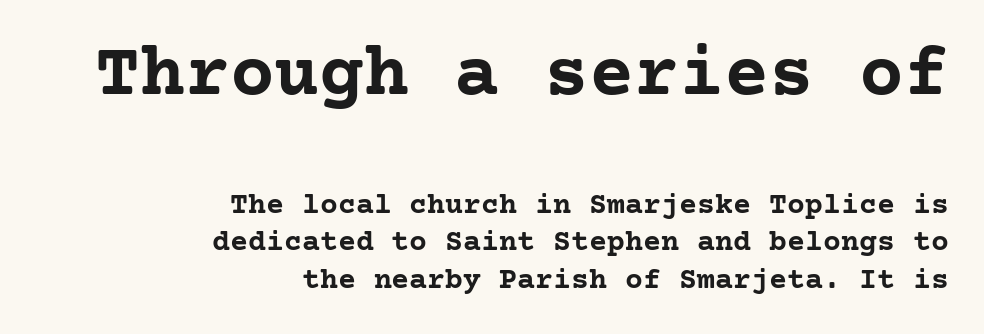
Glance below the letters and you will spot only blank space. In terms of letterform style, serifs are clearly present. The paragraph has a hard right edge and a soft left edge. Nobody touched the tracking dial on this one. A student would notice the top passage is typeset larger than what follows. Typographic density is high because the face is bold.
